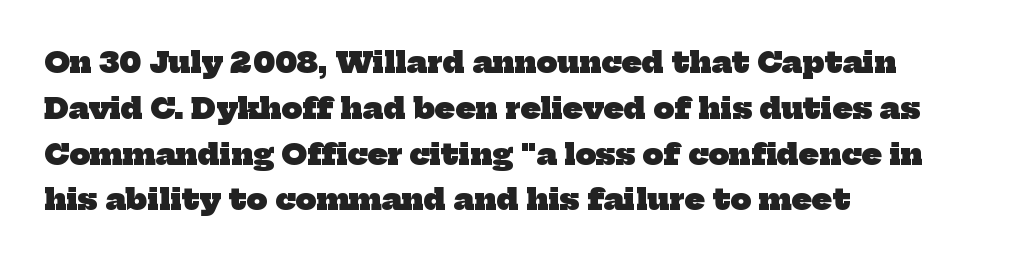
Every row of glyphs begins at an identical x-position on the left. These lines are composed in type with serifs. The letters advance in unequal steps, a hallmark of proportional type. Is the letter spacing exaggerated? No — it looks like the ordinary default. In terms of weight, the rendering is a true, heavy bold.
